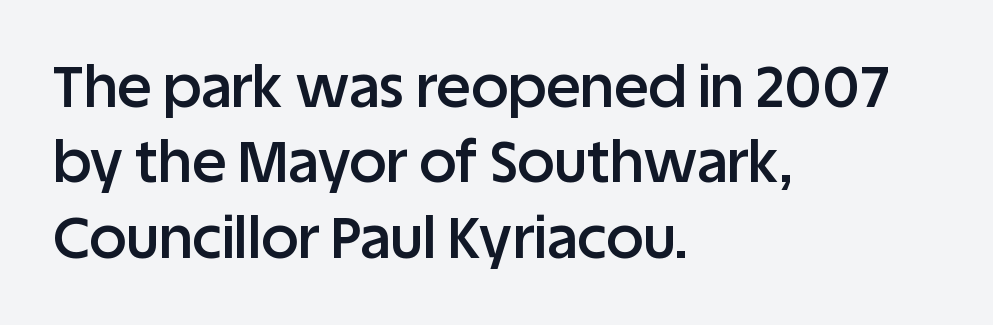
{"serif": "no", "italic": "no", "bold": "semi", "weight": "semibold", "width": "normal", "stroke_contrast": "low", "x_height": "large", "monospaced": "no", "underline": "no", "align": "left", "line_spacing": "normal", "line_spacing_ratio": 1.3, "letter_spacing": "normal", "letter_spacing_em": 0.0, "glyph_px": 58}
